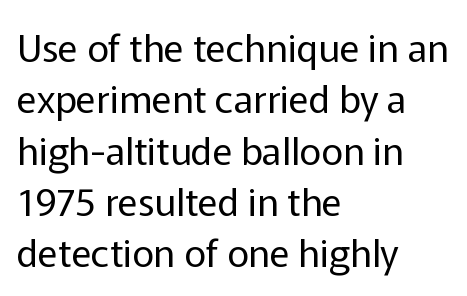
Q: Is the text bold? A: No.
Q: Is the text italic (slanted)? A: No, it is upright.
Q: Is the typeface a serif or a sans-serif typeface? A: Sans-serif.
Q: Is the text underlined? A: No.
Q: How is the paragraph aligned? A: Left-aligned.
Q: Is the spacing between letters normal or unusually wide? A: Normal.
Q: Is the spacing between lines tight, normal or loose? A: Normal.
Q: Width (condensed, normal, or wide)? A: Normal.
Q: Stroke contrast? A: Low.
Q: x-height? A: Medium.
Q: Monospaced? A: No.
